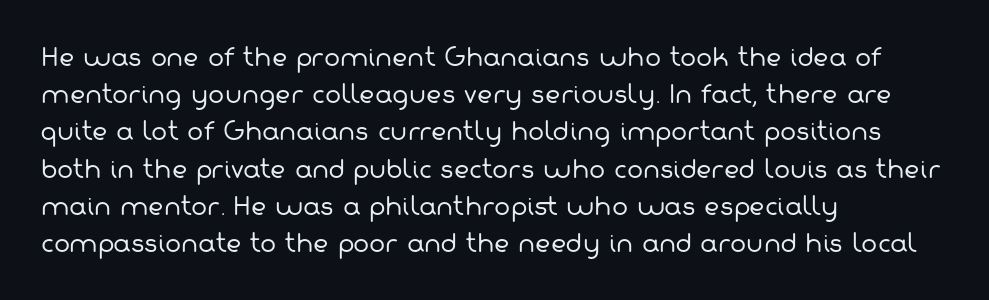
The image shows 24 px text type; set left-aligned, normal line spacing (1.55x), normal letter spacing, not underlined.
